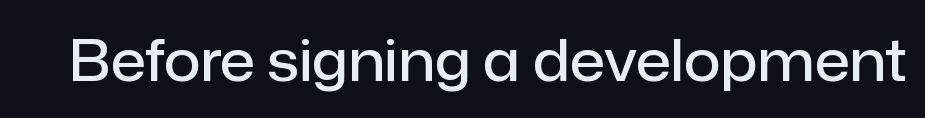
The image shows 57 px semibold sans-serif type, upright; set normal letter spacing, not underlined; low stroke contrast and a medium x-height.
